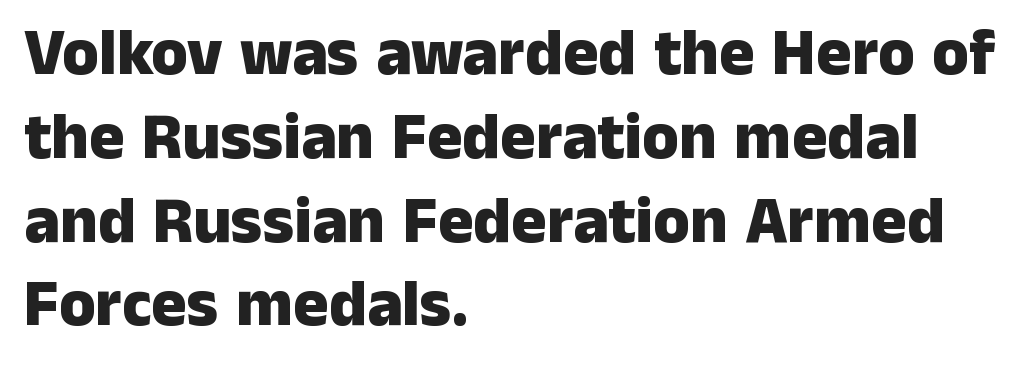
{"serif": "no", "italic": "no", "bold": "yes", "weight": "heavy", "width": "normal", "stroke_contrast": "low", "x_height": "medium", "monospaced": "no", "underline": "no", "align": "left", "line_spacing": "normal", "line_spacing_ratio": 1.27, "letter_spacing": "normal", "letter_spacing_em": 0.0, "glyph_px": 66}
